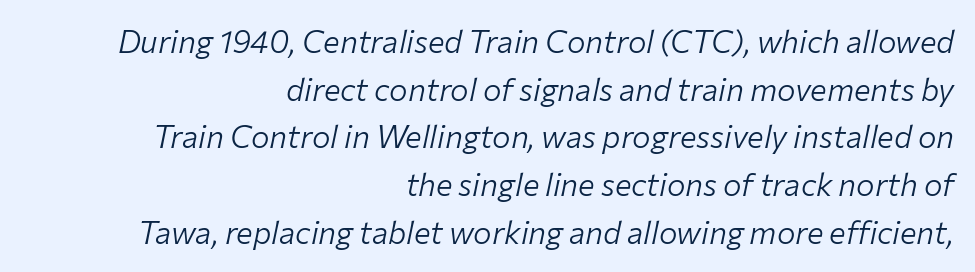
{"italic": "yes", "lean": "right", "slant_degrees": 12, "bold": "no", "weight": "light", "width": "normal", "stroke_contrast": "low", "x_height": "medium", "monospaced": "no", "underline": "no", "align": "right", "line_spacing": "normal", "line_spacing_ratio": 1.54, "letter_spacing": "normal", "letter_spacing_em": 0.0, "glyph_px": 31}
